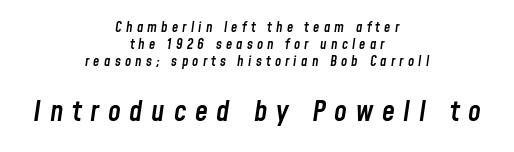
{"italic": "yes", "lean": "right", "slant_degrees": 8, "bold": "semi", "weight": "semibold", "width": "condensed", "stroke_contrast": "low", "x_height": "medium", "monospaced": "no", "underline": "no", "align": "center", "line_spacing_ratio": 1.21, "letter_spacing": "wide", "letter_spacing_em": 0.3, "larger_block": "second", "size_ratio": 2.07, "glyph_px": 29}
